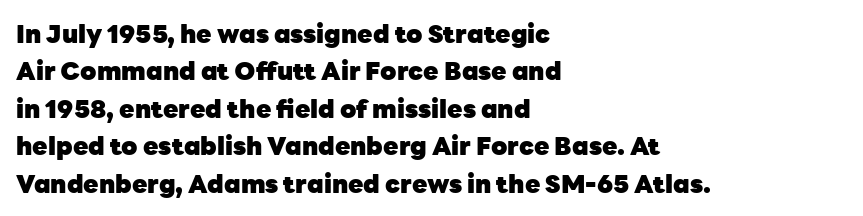
The image shows 25 px bold type, upright; set left-aligned, normal line spacing (1.5x), normal letter spacing, not underlined.
